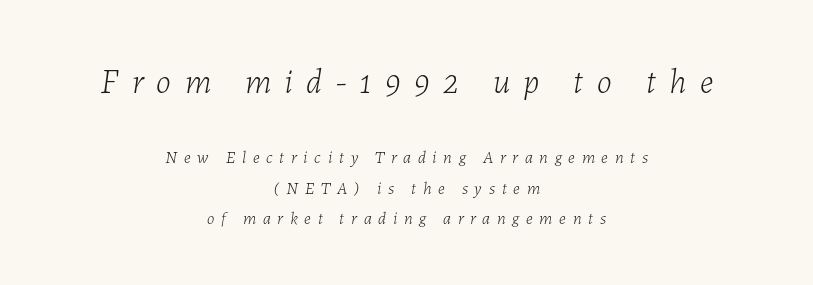
Caption: expanded tracking, letters set apart. This rendering features lettering with no underline. Each letter keeps its own natural width here, so spacing adapts to shape. These two chunks differ in scale, with the top chunk taking the larger measure.
